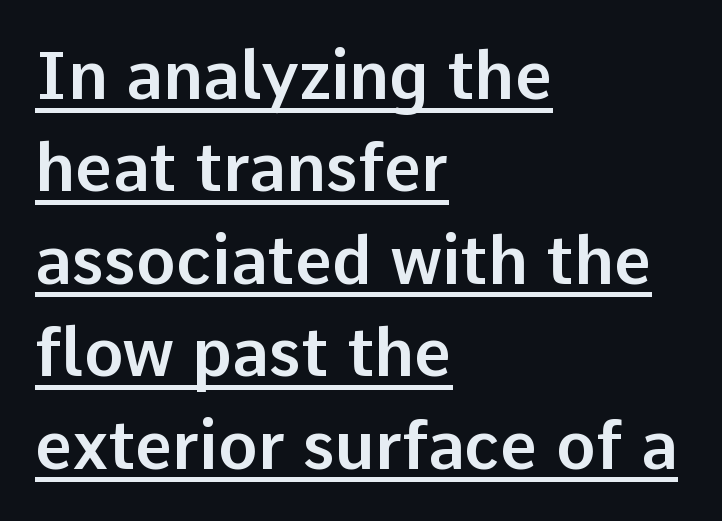
{"serif": "no", "italic": "no", "width": "normal", "stroke_contrast": "low", "x_height": "medium", "monospaced": "no", "underline": "yes", "align": "left", "line_spacing": "normal", "line_spacing_ratio": 1.4, "letter_spacing": "normal", "letter_spacing_em": 0.0, "glyph_px": 66}
